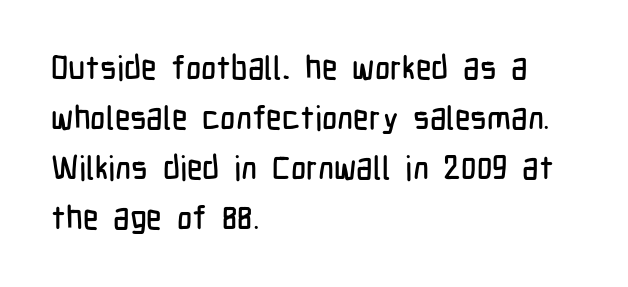
{"serif": "no", "italic": "no", "width": "condensed", "stroke_contrast": "low", "x_height": "medium", "monospaced": "no", "underline": "no", "align": "left", "line_spacing": "normal", "line_spacing_ratio": 1.52, "letter_spacing": "normal", "letter_spacing_em": 0.0, "glyph_px": 33}
